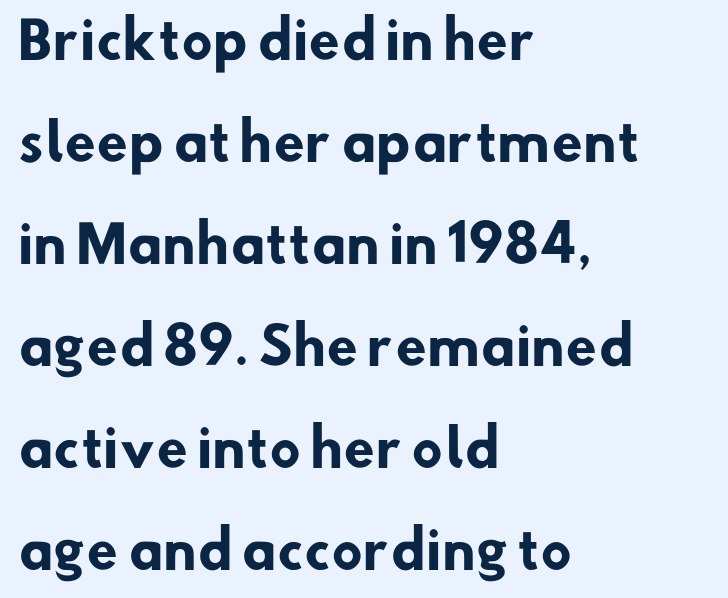
Summary of vertical rhythm: relaxed, with wide interline spacing. The passage shown is not underscored anywhere. The face used here is proportionally spaced, like ordinary book or web type. Plenty of ink on the page — the face is bold. Typeset ragged right — the left edge is the straight one.
